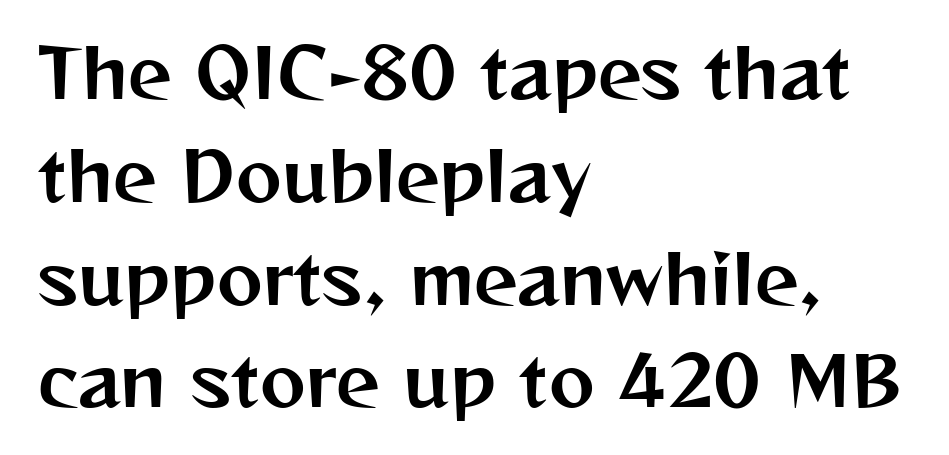
These lines stack with their left ends in a neat column. This is sans-serif lettering, the kind often seen on screens and signage. You could not count columns in this text — the font is proportionally spaced. Italic? Not at all — the glyphs are vertical. If you measured baseline to baseline, you'd find a middling distance. Plain, unruled lines of type.
